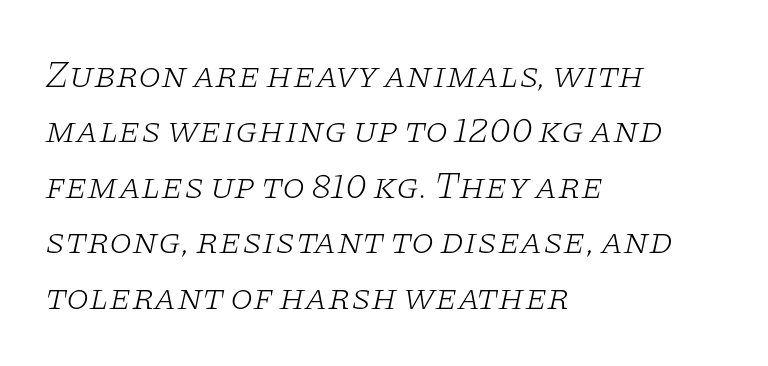
Tracking here is standard; glyphs follow each other at the usual distance. Visually the block forms a straight wall on the left and a jagged coastline on the right. The vertical gap from one line to the next is medium. To sum up the face: it has serifs. The face used here is proportionally spaced, like ordinary book or web type.
